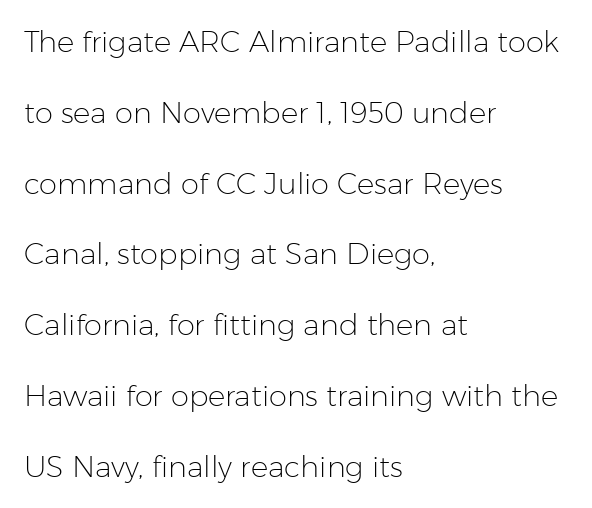
The image shows 29 px light sans-serif type, upright; set left-aligned, loose line spacing (2.44x), normal letter spacing, not underlined; low stroke contrast and a medium x-height.
